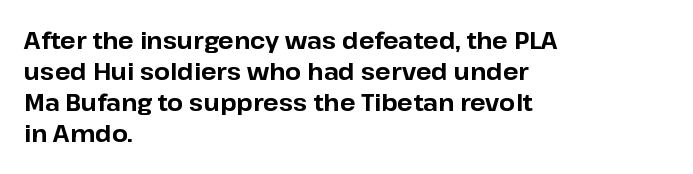
Q: Is the text bold? A: Yes.
Q: Is the text italic (slanted)? A: No, it is upright.
Q: Is the text underlined? A: No.
Q: How is the paragraph aligned? A: Left-aligned.
Q: Is the spacing between letters normal or unusually wide? A: Normal.
Q: Is the spacing between lines tight, normal or loose? A: Normal.
